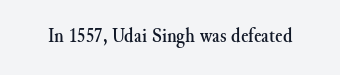
The image shows 22 px text type, upright; set normal letter spacing, not underlined.
